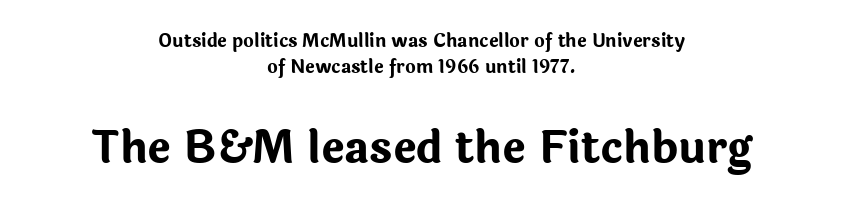
The font's upright variant was chosen for this text. Only glyphs here, with clear space below each row. The glyphs in this specimen are sans serif. The type is set solid horizontally, with unmodified tracking. What weight is shown? A full bold with thick strokes. Leftover space on each line is divided equally before and after the words.
